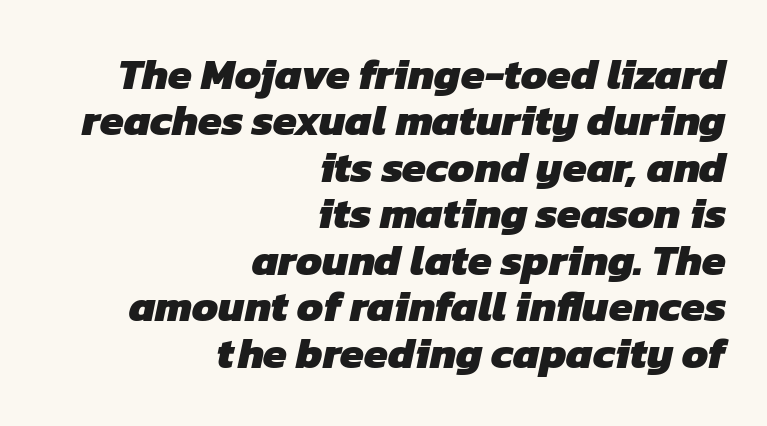
Summary of vertical rhythm: compact, with narrow interline spacing. These lines are rendered in a variable-pitch font. Words appear dense and cohesive because spacing is normal. In terms of weight, the rendering is a true, heavy bold. Are there feet on the stems? There aren't — it's a sans. This rendering uses right alignment, leaving the left contour irregular.
